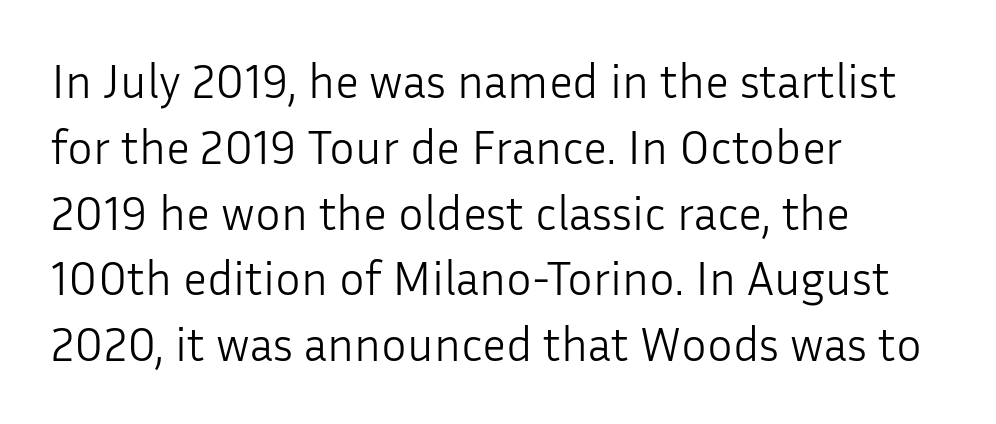
Line beginnings align vertically; line endings do not. The passage shown has conventional tracking throughout. Font category for this specimen: sans-serif. The typography opts for an upright posture over an oblique one.
